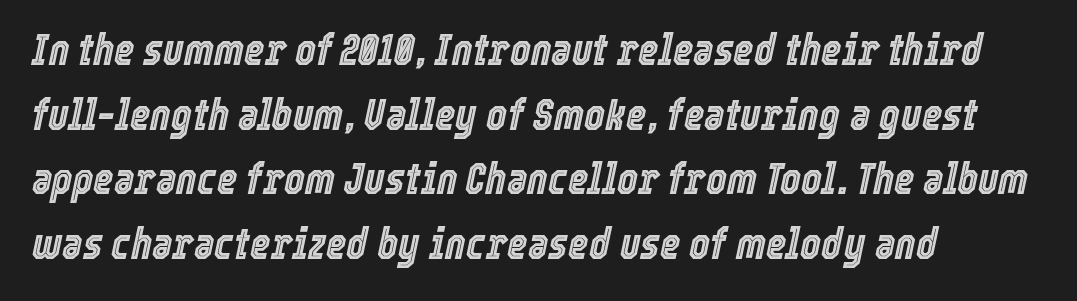
{"italic": "yes", "lean": "right", "slant_degrees": 12, "width": "condensed", "x_height": "medium", "monospaced": "no", "underline": "no", "align": "left", "line_spacing": "normal", "line_spacing_ratio": 1.47, "letter_spacing": "normal", "letter_spacing_em": 0.0, "glyph_px": 44}
